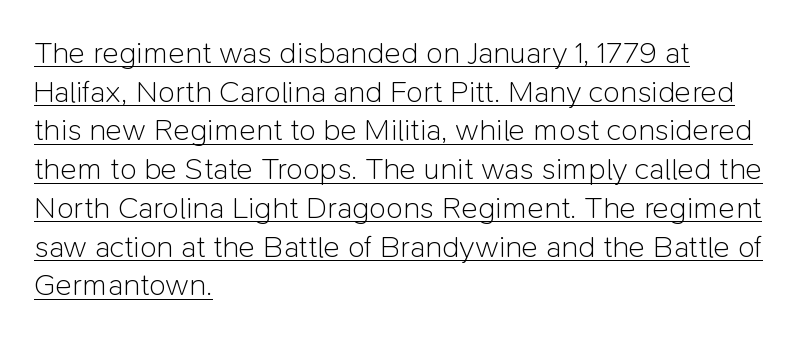
The image shows 31 px light sans-serif type, upright; set left-aligned, normal line spacing (1.25x), normal letter spacing, underlined; low stroke contrast and a medium x-height.
